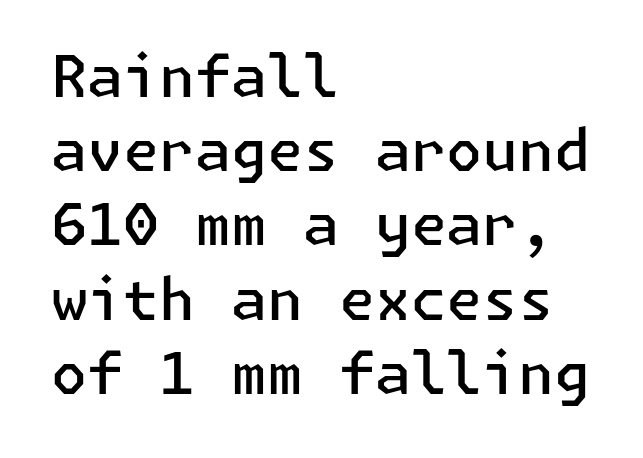
The image shows 58 px semibold sans-serif type, upright; set left-aligned, normal line spacing (1.28x), normal letter spacing, not underlined; low stroke contrast and a medium x-height.
